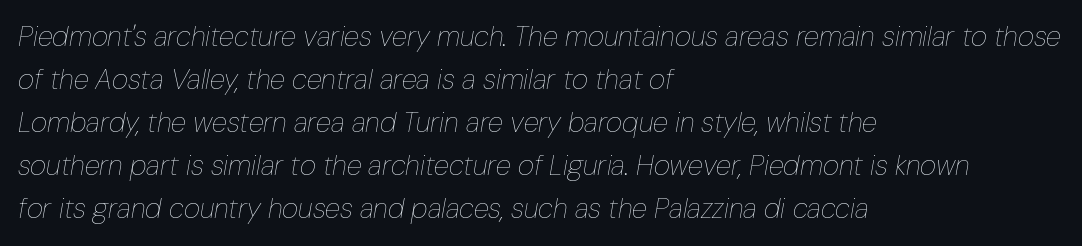
{"italic": "yes", "lean": "right", "slant_degrees": 10, "bold": "no", "weight": "thin", "width": "condensed", "stroke_contrast": "low", "x_height": "medium", "monospaced": "no", "underline": "no", "align": "left", "line_spacing": "normal", "line_spacing_ratio": 1.54, "letter_spacing": "normal", "letter_spacing_em": 0.0, "glyph_px": 28}
